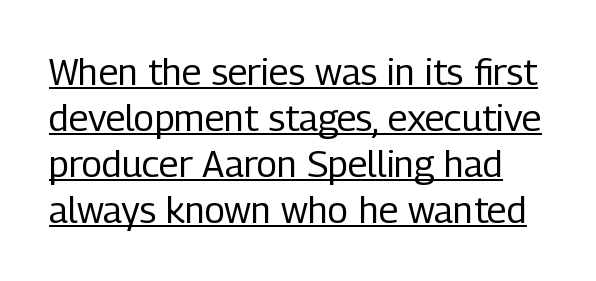
{"serif": "no", "italic": "no", "bold": "no", "weight": "regular", "width": "condensed", "stroke_contrast": "low", "x_height": "medium", "monospaced": "no", "underline": "yes", "line_spacing_ratio": 1.24, "letter_spacing": "normal", "letter_spacing_em": 0.0, "glyph_px": 37}
